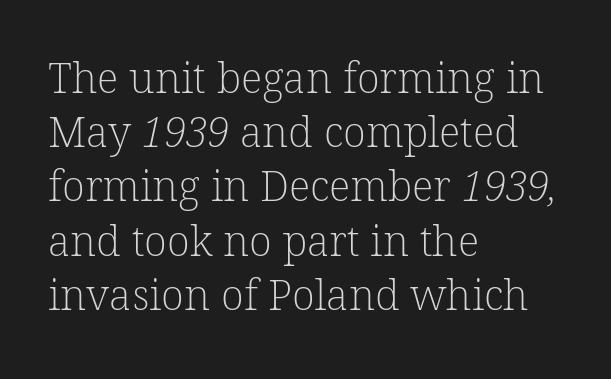
The baseline area is clear. Nothing unusual about the tracking: characters are spaced as the font intends. Stroke thickness stays within the range of a standard reading face or lighter. Leftover space on each line is placed entirely after the last word. A typesetter would call this leading conventional body-copy spacing.
